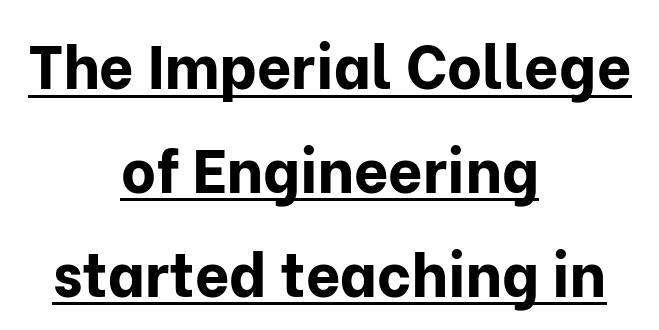
{"serif": "no", "italic": "no", "bold": "yes", "weight": "bold", "width": "normal", "stroke_contrast": "low", "x_height": "medium", "monospaced": "no", "underline": "yes", "align": "center", "line_spacing_ratio": 1.73, "letter_spacing": "normal", "letter_spacing_em": 0.0, "glyph_px": 60}
